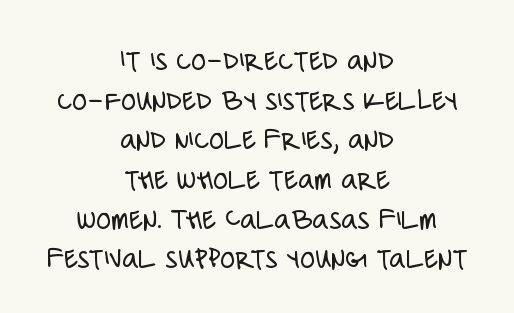
Letters have the restrained weight of plain body copy at most. The lettering holds an erect, upright posture throughout. The rendering uses a moderate line-height, typical for paragraphs. Horizontally, the lines are justified to the midpoint only.
